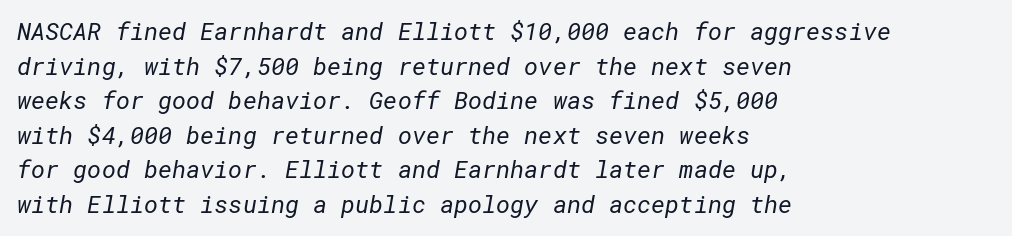
The image shows 24 px text type; set left-aligned, normal line spacing (1.44x), normal letter spacing, not underlined.
